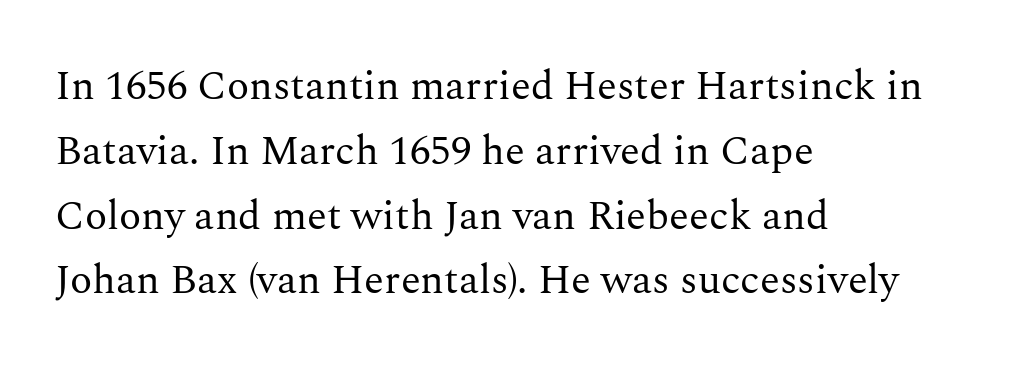
All the whitespace from short lines collects on the right. Think of a printed novel: that variable character pitch is what you see here. Counters stay open thanks to moderate or lighter strokes. Letters rest on an invisible, unmarked baseline.
